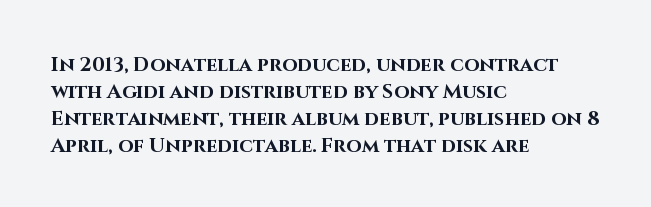
The image shows 20 px bold type, upright; set left-aligned, normal line spacing (1.35x), normal letter spacing, not underlined.
